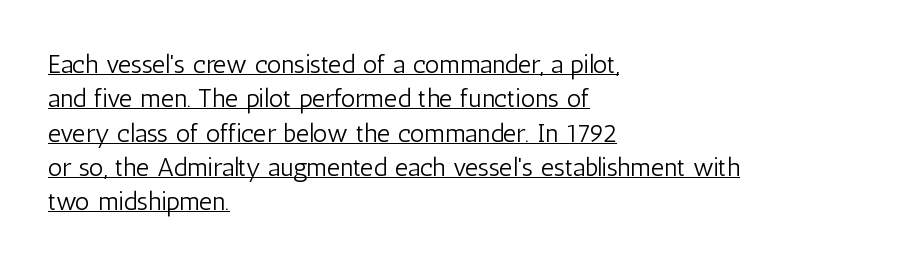
A quiet, ordinary-to-light weight characterises the typeface. Students, observe: this is what conventionally led text looks like. If you drew a line through each stem, it would be perfectly vertical. The ragged edge is on the right, which tells us the setting is flush left.
